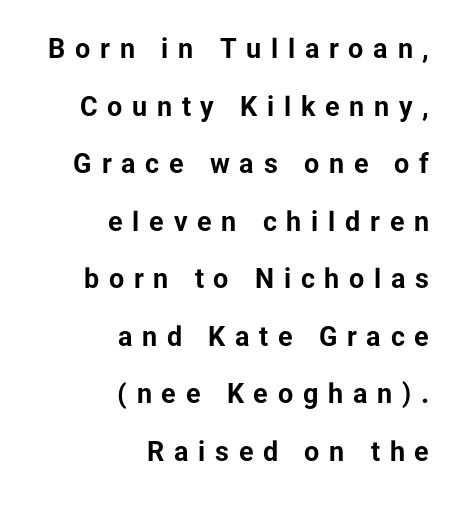
Between one letter and the next there's a generous, obvious gap. Notice the wide empty band between every row — that's loose leading. The strip under each line holds only bare page. Compared with a flush-left layout, this one pins lines to the opposite, right side. Do the letters lean? They stand straight.
